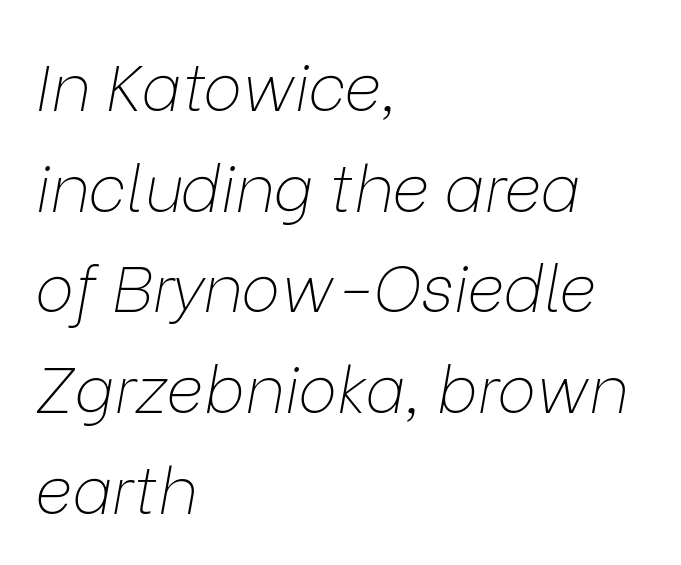
Q: Is the text bold? A: No.
Q: Is the text italic (slanted)? A: Yes, it leans right by about 9 degrees.
Q: Is the text underlined? A: No.
Q: How is the paragraph aligned? A: Left-aligned.
Q: Is the spacing between letters normal or unusually wide? A: Normal.
Q: Is the spacing between lines tight, normal or loose? A: Normal.
Q: Width (condensed, normal, or wide)? A: Normal.
Q: Stroke contrast? A: Low.
Q: x-height? A: Medium.
Q: Monospaced? A: No.
